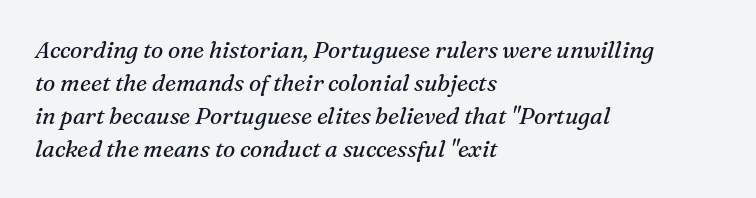
Q: Is the text bold? A: No.
Q: Is the text italic (slanted)? A: Yes, it leans right by about 16 degrees.
Q: Is the text underlined? A: No.
Q: How is the paragraph aligned? A: Left-aligned.
Q: Is the spacing between letters normal or unusually wide? A: Normal.
Q: Is the spacing between lines tight, normal or loose? A: Normal.
